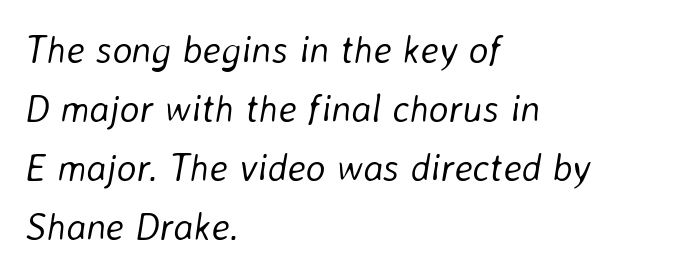
Q: Is the text bold? A: No.
Q: Is the text italic (slanted)? A: Yes, it leans right by about 8 degrees.
Q: Is the text underlined? A: No.
Q: How is the paragraph aligned? A: Left-aligned.
Q: Is the spacing between letters normal or unusually wide? A: Normal.
Q: Is the spacing between lines tight, normal or loose? A: Normal.
Q: Width (condensed, normal, or wide)? A: Normal.
Q: Stroke contrast? A: Low.
Q: x-height? A: Medium.
Q: Monospaced? A: No.
